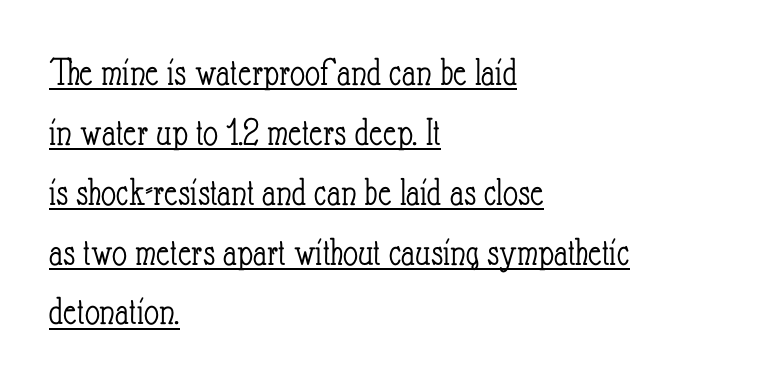
{"italic": "no", "bold": "no", "weight": "light", "width": "condensed", "stroke_contrast": "low", "x_height": "small", "monospaced": "no", "underline": "yes", "align": "left", "line_spacing": "normal", "line_spacing_ratio": 1.46, "letter_spacing": "normal", "letter_spacing_em": 0.0, "glyph_px": 41}
